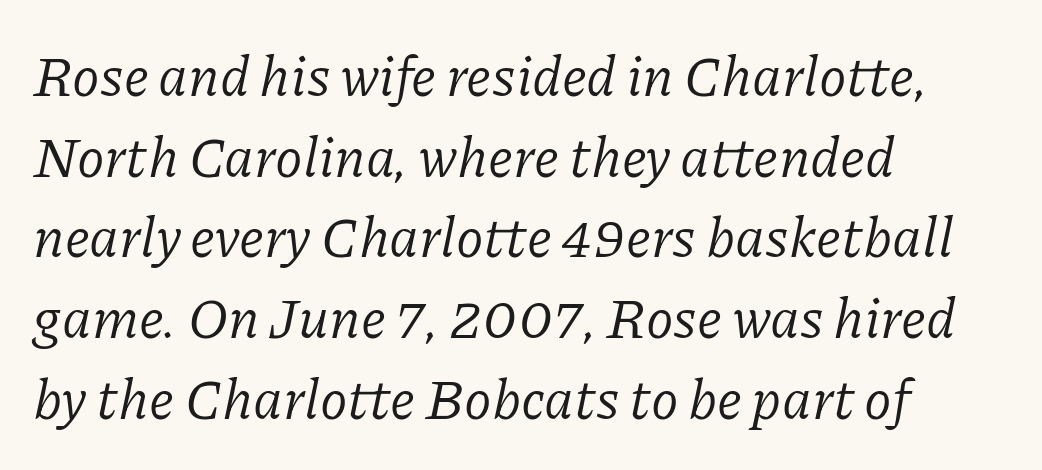
Regular leading. Casual observation: everything's shoved over to the left. Glance below the letters and you will spot only blank space. These lines are composed in type with serifs. The strokes are not fattened; the text isn't bold.
